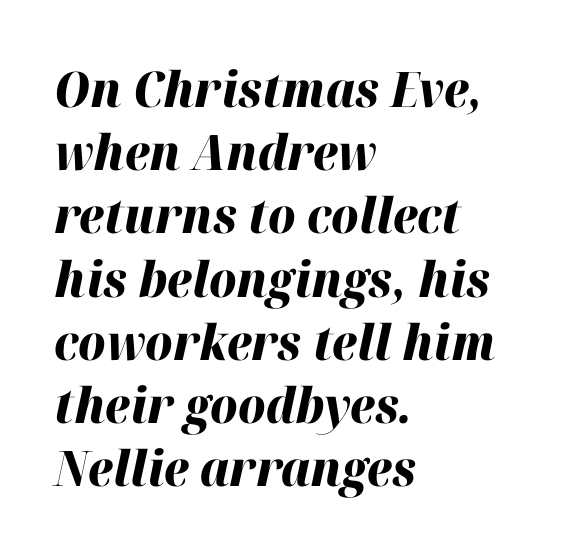
{"italic": "yes", "lean": "right", "slant_degrees": 12, "bold": "yes", "weight": "heavy", "width": "normal", "stroke_contrast": "high", "x_height": "medium", "monospaced": "no", "underline": "no", "align": "left", "line_spacing": "normal", "line_spacing_ratio": 1.29, "letter_spacing": "normal", "letter_spacing_em": 0.0, "glyph_px": 49}
